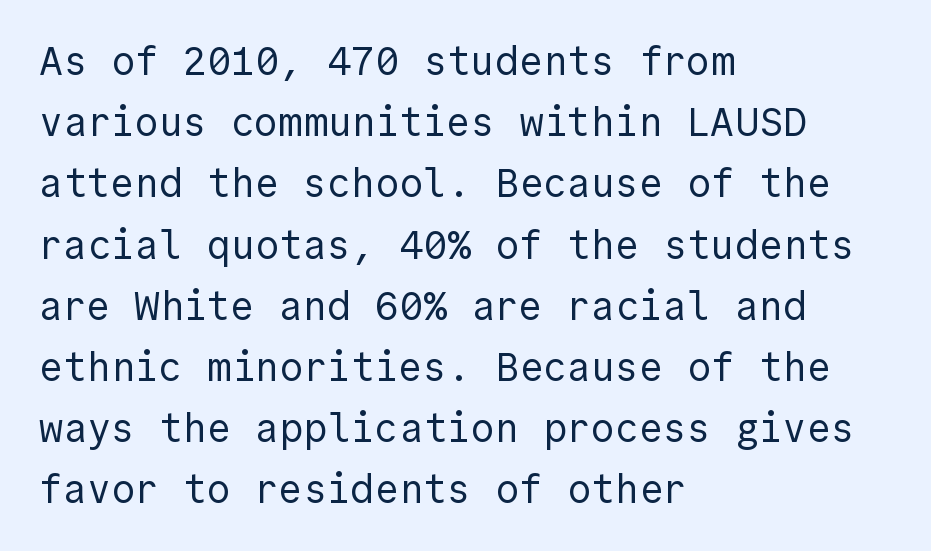
{"serif": "no", "italic": "no", "bold": "no", "weight": "regular", "width": "normal", "x_height": "medium", "underline": "no", "align": "left", "line_spacing": "normal", "line_spacing_ratio": 1.53, "letter_spacing": "normal", "letter_spacing_em": 0.0, "glyph_px": 40}
